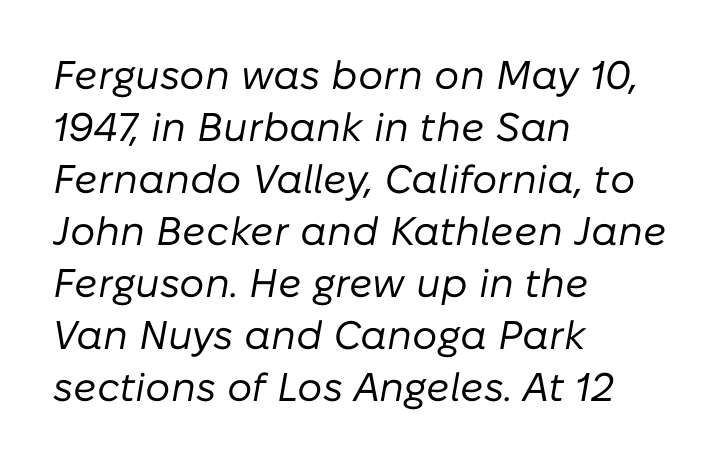
Q: Is the text bold? A: No.
Q: Is the text italic (slanted)? A: Yes, it leans right by about 10 degrees.
Q: Is the text underlined? A: No.
Q: How is the paragraph aligned? A: Left-aligned.
Q: Is the spacing between letters normal or unusually wide? A: Normal.
Q: Is the spacing between lines tight, normal or loose? A: Normal.
Q: Width (condensed, normal, or wide)? A: Normal.
Q: Stroke contrast? A: Low.
Q: x-height? A: Medium.
Q: Monospaced? A: No.
